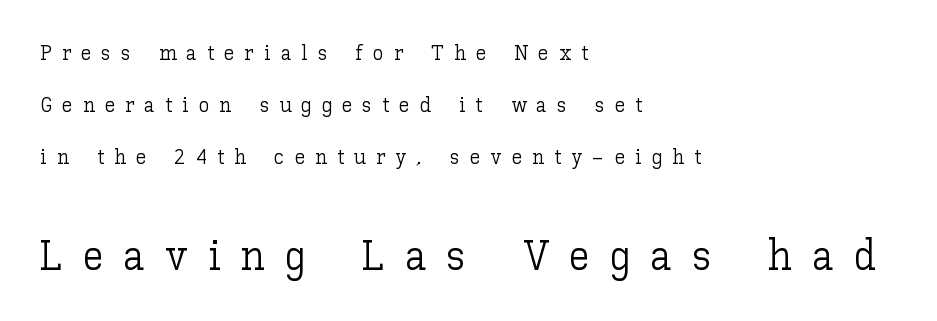
Someone cranked the tracking dial way up on this one. The ragged edge is on the right, which tells us the setting is flush left. The face used here appears at its bigger size in the lower chunk. Leading: increased.
